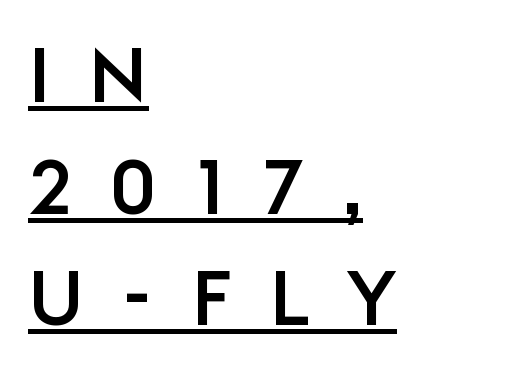
The image shows 77 px sans-serif type, upright; set left-aligned, normal line spacing (1.45x), unusually wide letter spacing (+0.49 em), underlined; low stroke contrast and a large x-height.
